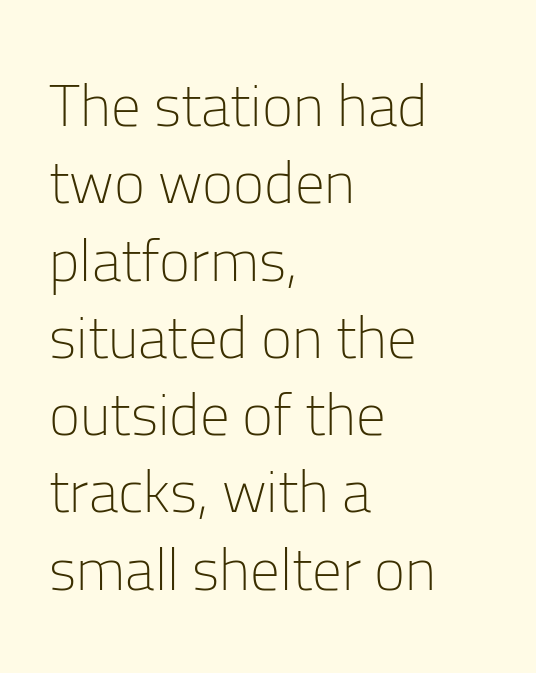
Q: Is the text bold? A: No.
Q: Is the text italic (slanted)? A: No, it is upright.
Q: Is the typeface a serif or a sans-serif typeface? A: Sans-serif.
Q: Is the text underlined? A: No.
Q: How is the paragraph aligned? A: Left-aligned.
Q: Is the spacing between letters normal or unusually wide? A: Normal.
Q: Is the spacing between lines tight, normal or loose? A: Normal.
Q: Width (condensed, normal, or wide)? A: Normal.
Q: Stroke contrast? A: Low.
Q: x-height? A: Medium.
Q: Monospaced? A: No.
